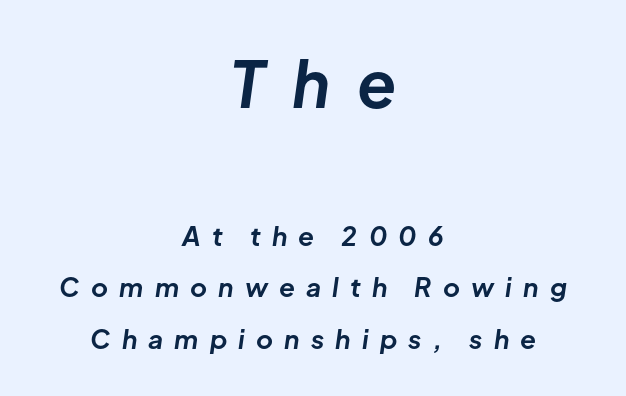
Q: Is the text bold? A: Yes.
Q: Is the text italic (slanted)? A: Yes, it leans right by about 8 degrees.
Q: Is the text underlined? A: No.
Q: How is the paragraph aligned? A: Centered.
Q: Is the spacing between letters normal or unusually wide? A: Unusually wide.
Q: Is the spacing between lines tight, normal or loose? A: Loose.
Q: Which block of text is set in a larger size, the first (top) or the second (bottom)? A: The first (top) one.
Q: Width (condensed, normal, or wide)? A: Normal.
Q: Stroke contrast? A: Low.
Q: x-height? A: Medium.
Q: Monospaced? A: No.
